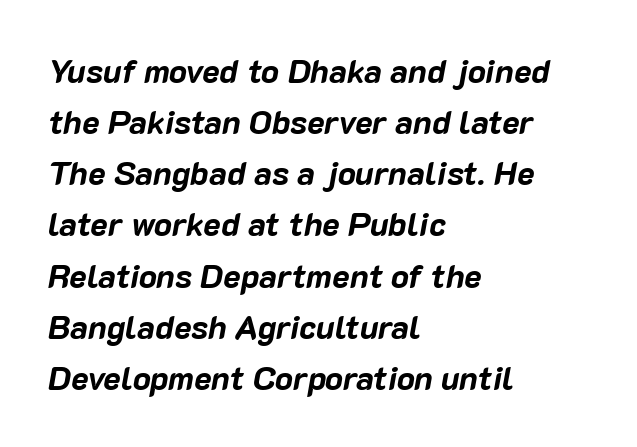
The image shows 33 px bold type, italic (leaning right); set left-aligned, normal line spacing (1.55x), normal letter spacing, not underlined; low stroke contrast and a medium x-height.
